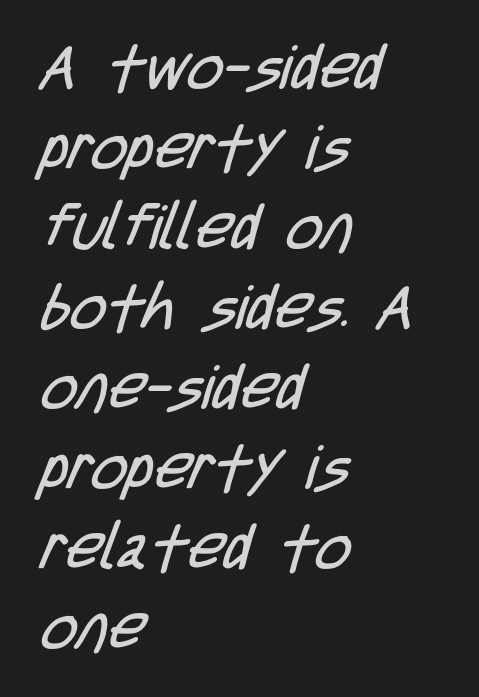
Q: Is the text bold? A: No.
Q: Is the typeface a serif or a sans-serif typeface? A: Sans-serif.
Q: Is the text underlined? A: No.
Q: How is the paragraph aligned? A: Left-aligned.
Q: Is the spacing between letters normal or unusually wide? A: Normal.
Q: Is the spacing between lines tight, normal or loose? A: Normal.
Q: Width (condensed, normal, or wide)? A: Condensed.
Q: Stroke contrast? A: Low.
Q: x-height? A: Large.
Q: Monospaced? A: No.
